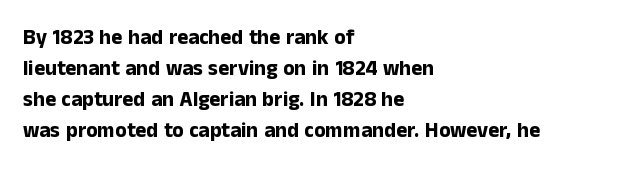
{"italic": "no", "bold": "yes", "underline": "no", "align": "left", "line_spacing": "normal", "line_spacing_ratio": 1.48, "letter_spacing": "normal", "letter_spacing_em": 0.0, "glyph_px": 21}
